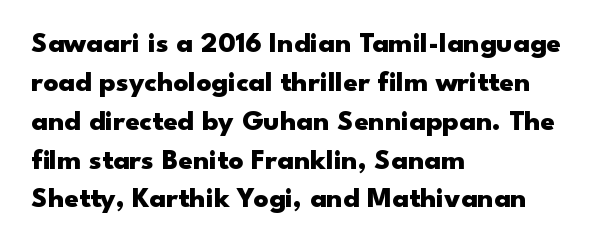
Q: Is the text bold? A: Yes.
Q: Is the text italic (slanted)? A: No, it is upright.
Q: Is the typeface a serif or a sans-serif typeface? A: Sans-serif.
Q: Is the text underlined? A: No.
Q: How is the paragraph aligned? A: Left-aligned.
Q: Is the spacing between letters normal or unusually wide? A: Normal.
Q: Is the spacing between lines tight, normal or loose? A: Normal.
Q: Width (condensed, normal, or wide)? A: Wide.
Q: Stroke contrast? A: Low.
Q: x-height? A: Small.
Q: Monospaced? A: No.
